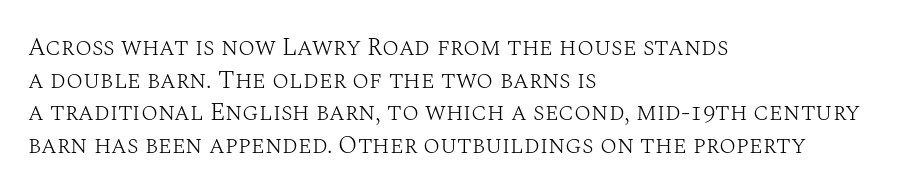
{"italic": "no", "bold": "no", "underline": "no", "align": "left", "line_spacing": "normal", "line_spacing_ratio": 1.31, "letter_spacing": "normal", "letter_spacing_em": 0.0, "glyph_px": 25}
